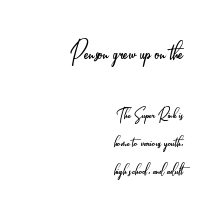
The image shows 32 px light, condensed sans-serif type; set right-aligned, normal line spacing (1.33x), normal letter spacing, not underlined; the first (top) block is 1.52x larger; low stroke contrast and a small x-height.
